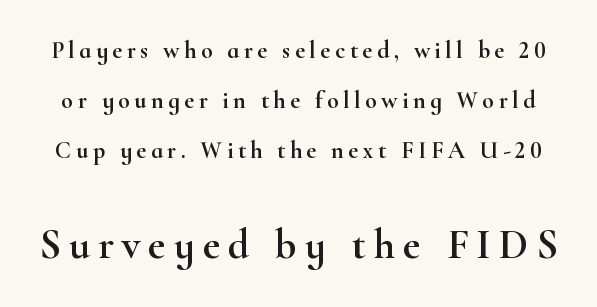
Q: Is the text italic (slanted)? A: No, it is upright.
Q: Is the typeface a serif or a sans-serif typeface? A: Serif.
Q: Is the text underlined? A: No.
Q: Is the spacing between lines tight, normal or loose? A: Loose.
Q: Which block of text is set in a larger size, the first (top) or the second (bottom)? A: The second (bottom) one.
Q: Width (condensed, normal, or wide)? A: Wide.
Q: Stroke contrast? A: High.
Q: x-height? A: Small.
Q: Monospaced? A: No.
